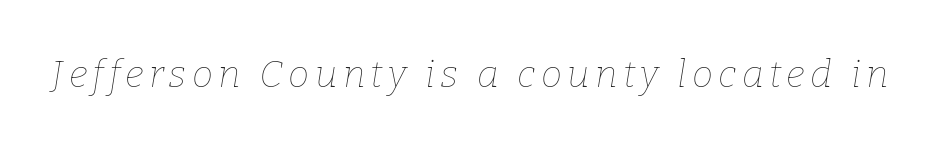
Posture: slanted. Is the type heavy? It reads as light-to-regular instead. Bare-footed words on every line. Spacing verdict: proportional, widths tailored to each character.
